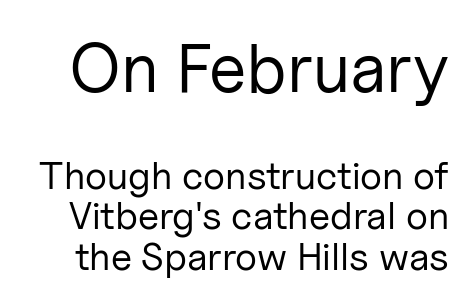
{"serif": "no", "italic": "no", "bold": "no", "weight": "regular", "width": "normal", "stroke_contrast": "low", "x_height": "medium", "monospaced": "no", "underline": "no", "line_spacing": "tight", "line_spacing_ratio": 1.03, "letter_spacing": "normal", "letter_spacing_em": 0.0, "larger_block": "first", "size_ratio": 1.77, "glyph_px": 69}
